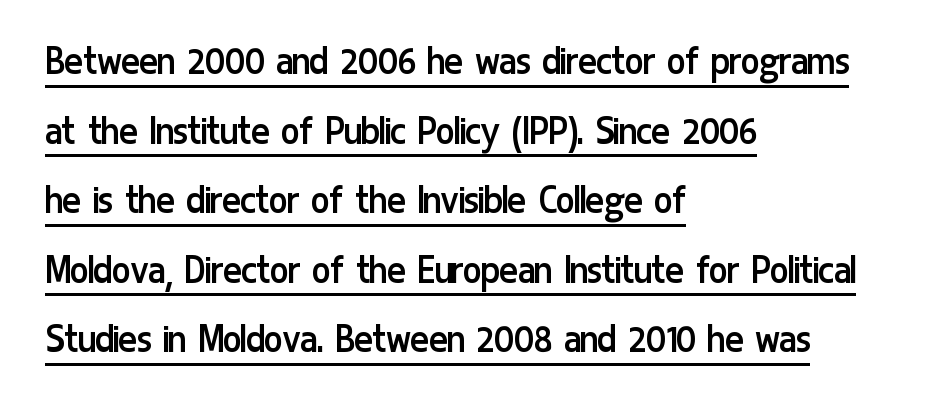
Typeset ragged right — the left edge is the straight one. Short note: letters normally spaced. The vertical gap from one line to the next is medium. These lines are rendered in a variable-pitch font. You can tell it's not italic because the verticals are truly vertical.
